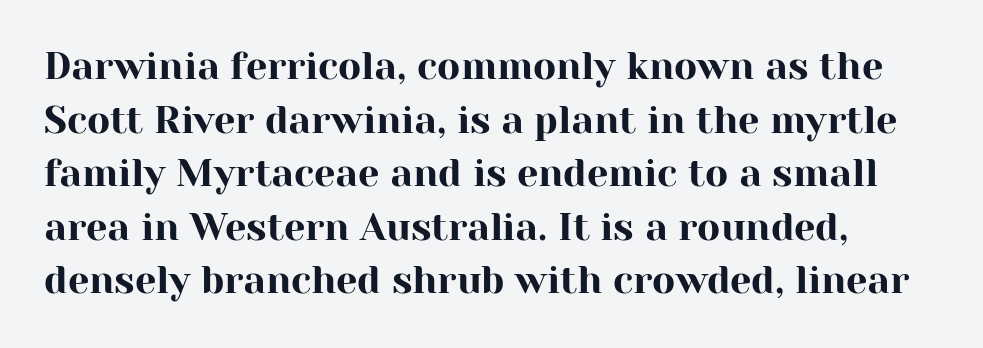
{"serif": "yes", "italic": "no", "width": "normal", "stroke_contrast": "high", "x_height": "medium", "monospaced": "no", "underline": "no", "align": "left", "line_spacing": "normal", "line_spacing_ratio": 1.41, "letter_spacing": "normal", "letter_spacing_em": 0.0, "glyph_px": 38}
